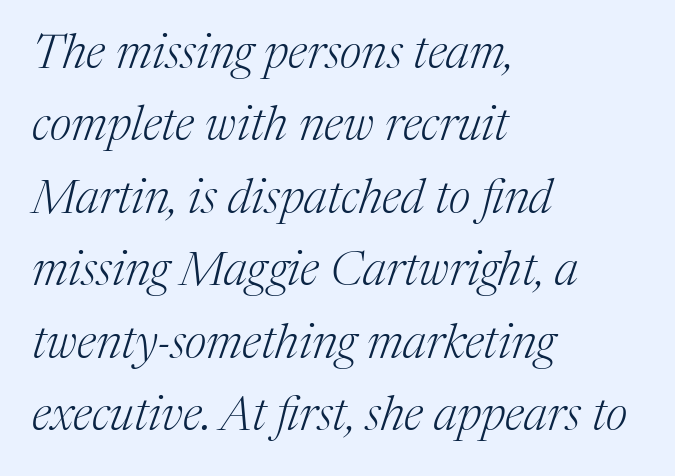
Q: Is the text bold? A: No.
Q: Is the text italic (slanted)? A: Yes, it leans right by about 17 degrees.
Q: Is the typeface a serif or a sans-serif typeface? A: Serif.
Q: Is the text underlined? A: No.
Q: How is the paragraph aligned? A: Left-aligned.
Q: Is the spacing between letters normal or unusually wide? A: Normal.
Q: Is the spacing between lines tight, normal or loose? A: Normal.
Q: Width (condensed, normal, or wide)? A: Normal.
Q: Stroke contrast? A: Medium.
Q: x-height? A: Medium.
Q: Monospaced? A: No.
